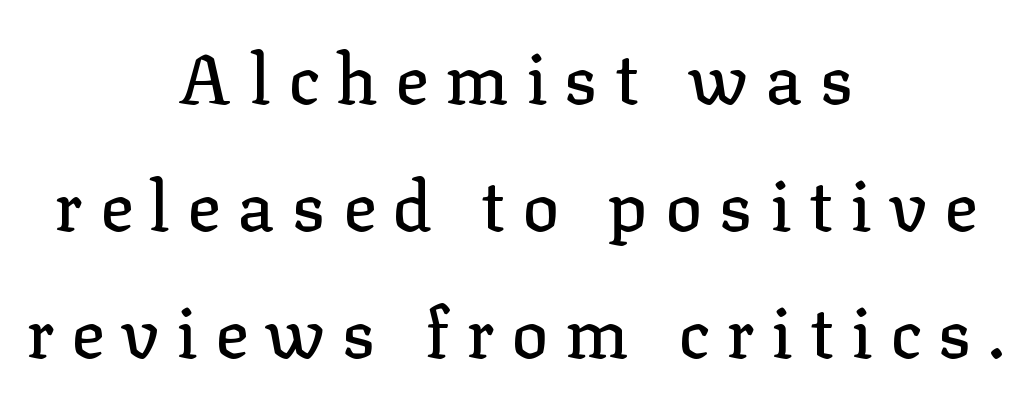
If you drew a line through each stem, it would be perfectly vertical. To sum up the face: it has serifs. One-word summary of the alignment: center. Check under the words: just untouched page. Varying glyph widths throughout — classic text-font behaviour. The line texture is sparse and dotted thanks to wide tracking.
